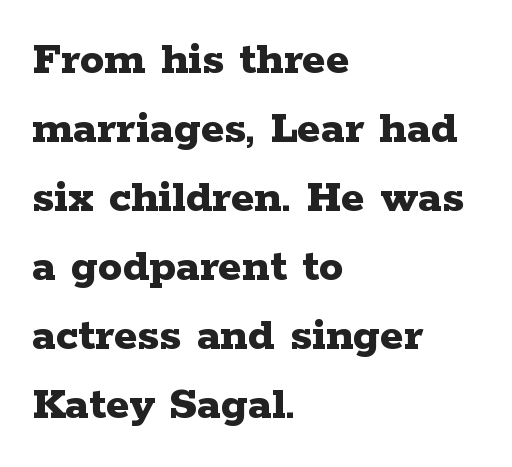
Q: Is the text bold? A: Yes.
Q: Is the text italic (slanted)? A: No, it is upright.
Q: Is the typeface a serif or a sans-serif typeface? A: Serif.
Q: Is the text underlined? A: No.
Q: How is the paragraph aligned? A: Left-aligned.
Q: Is the spacing between letters normal or unusually wide? A: Normal.
Q: Is the spacing between lines tight, normal or loose? A: Normal.
Q: Width (condensed, normal, or wide)? A: Wide.
Q: Stroke contrast? A: Low.
Q: x-height? A: Medium.
Q: Monospaced? A: No.
